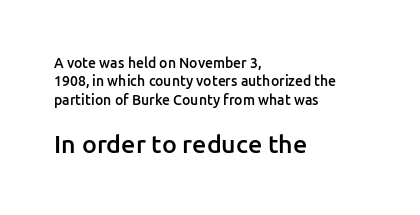
The image shows 25 px text type, upright; set left-aligned, normal line spacing (1.32x), normal letter spacing, not underlined; the second (bottom) block is 1.79x larger.
